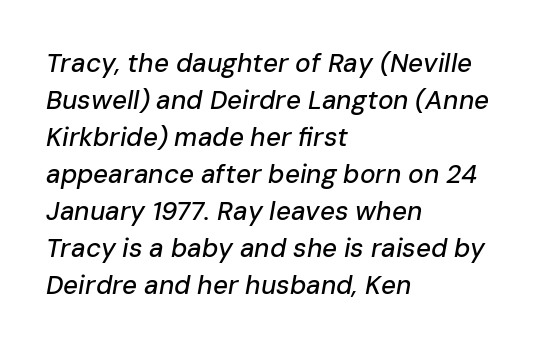
An italicized treatment has been applied to the whole sample. Just letters on the line, the space beneath them empty. This block has exactly the height ordinary leading produces. The rendering keeps characters at their native spacing. Casual observation: everything's shoved over to the left.
